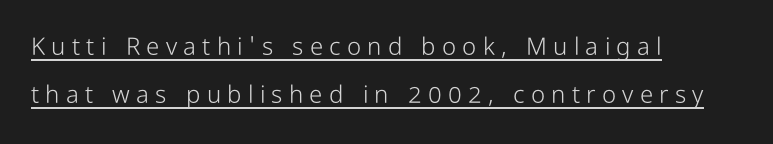
The block of text is sparse from top to bottom, with ample space between rows. Each stroke keeps to a modest, everyday thickness or less. The lettering is marked with a stroke running underneath it. The text block is weighted toward the left margin, trailing off unevenly rightward. The font's upright variant was chosen for this text. These lines have a slow, spaced-out rhythm from letter to letter.
